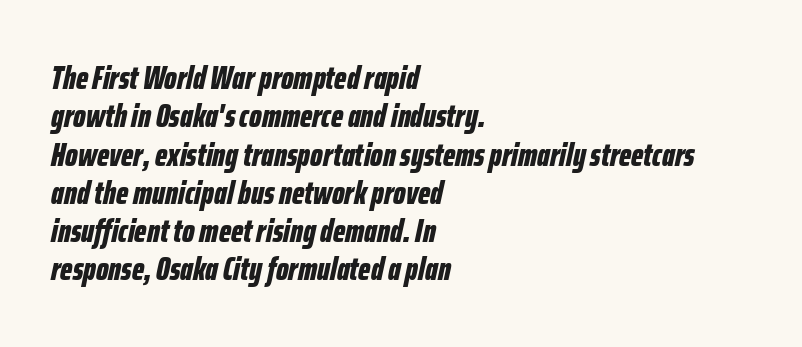
Q: Is the text bold? A: Yes.
Q: Is the text italic (slanted)? A: Yes, it leans right by about 12 degrees.
Q: Is the text underlined? A: No.
Q: How is the paragraph aligned? A: Left-aligned.
Q: Is the spacing between letters normal or unusually wide? A: Normal.
Q: Width (condensed, normal, or wide)? A: Condensed.
Q: Stroke contrast? A: Low.
Q: x-height? A: Medium.
Q: Monospaced? A: No.
